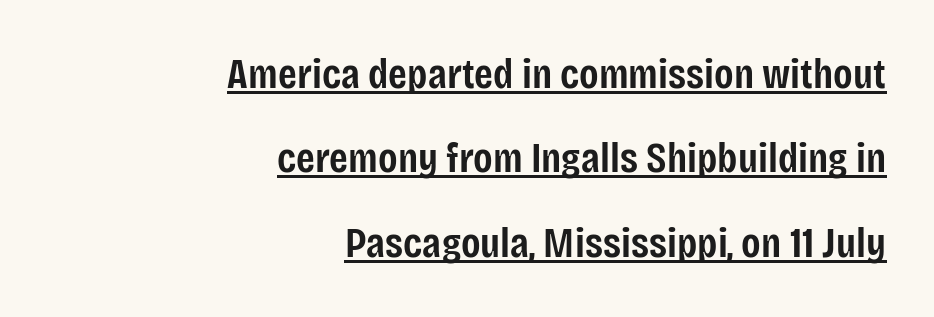
How heavy is the stroke? Medium-heavy — a semibold, shy of bold. You can tell from the bare stems that sans-serif type was used. A typesetter would mark this as roman, not italic. These lines keep a tight, regular rhythm from letter to letter. Compared with a flush-left layout, this one pins lines to the opposite, right side.
